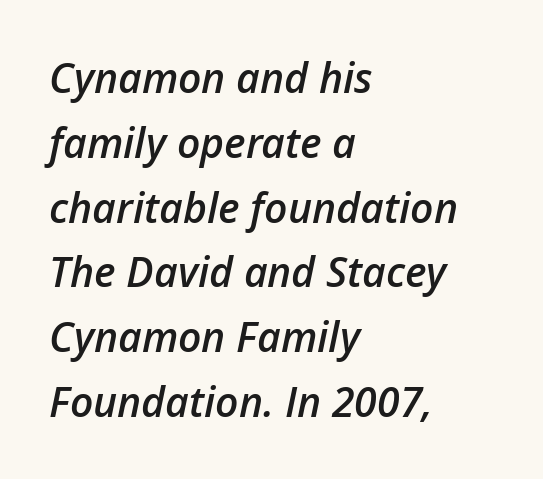
Q: Is the text bold? A: Semi-bold.
Q: Is the text italic (slanted)? A: Yes, it leans right by about 12 degrees.
Q: Is the text underlined? A: No.
Q: How is the paragraph aligned? A: Left-aligned.
Q: Is the spacing between letters normal or unusually wide? A: Normal.
Q: Is the spacing between lines tight, normal or loose? A: Normal.
Q: Width (condensed, normal, or wide)? A: Normal.
Q: Stroke contrast? A: Low.
Q: x-height? A: Medium.
Q: Monospaced? A: No.
